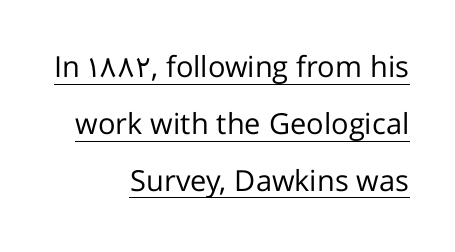
{"serif": "no", "italic": "no", "bold": "no", "weight": "regular", "width": "normal", "stroke_contrast": "low", "x_height": "medium", "monospaced": "no", "underline": "yes", "align": "right", "line_spacing": "loose", "line_spacing_ratio": 1.96, "letter_spacing": "normal", "letter_spacing_em": 0.0, "glyph_px": 29}
